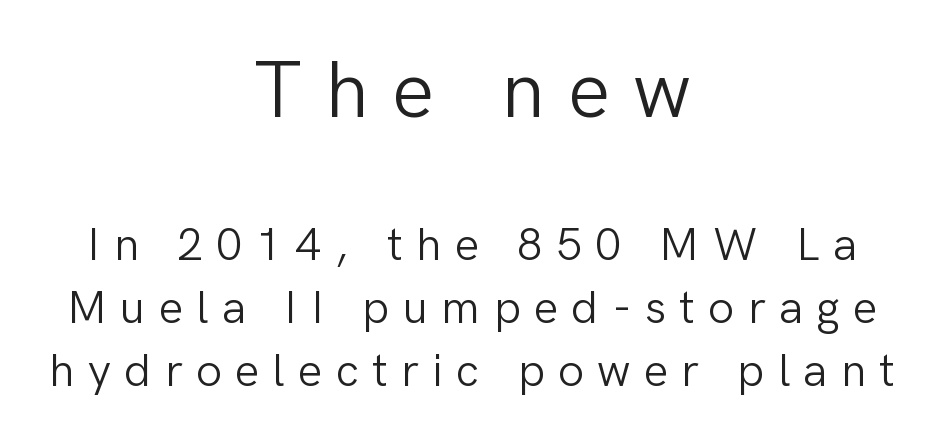
{"serif": "no", "italic": "no", "bold": "no", "weight": "light", "width": "normal", "stroke_contrast": "low", "x_height": "medium", "monospaced": "no", "underline": "no", "align": "center", "line_spacing": "normal", "line_spacing_ratio": 1.37, "letter_spacing": "wide", "letter_spacing_em": 0.29, "larger_block": "first", "size_ratio": 1.74, "glyph_px": 80}
